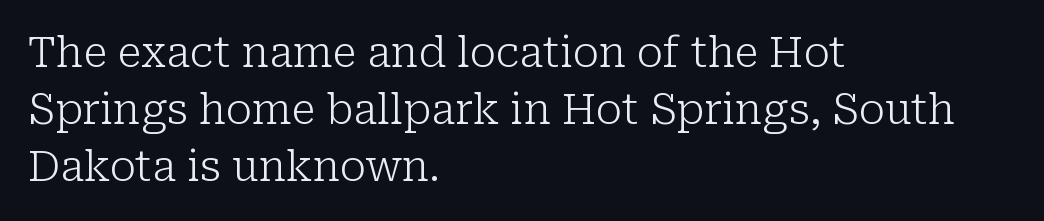
{"serif": "yes", "italic": "no", "bold": "no", "weight": "light", "width": "normal", "stroke_contrast": "low", "x_height": "medium", "monospaced": "no", "underline": "no", "align": "left", "line_spacing": "normal", "line_spacing_ratio": 1.36, "letter_spacing": "normal", "letter_spacing_em": 0.0, "glyph_px": 42}
